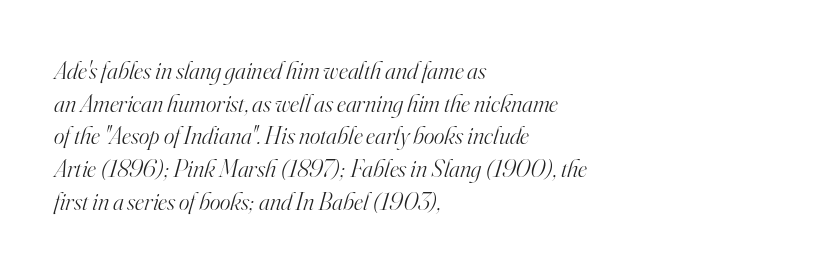
Q: Is the text bold? A: No.
Q: Is the text italic (slanted)? A: Yes, it leans right by about 16 degrees.
Q: Is the text underlined? A: No.
Q: How is the paragraph aligned? A: Left-aligned.
Q: Is the spacing between letters normal or unusually wide? A: Normal.
Q: Is the spacing between lines tight, normal or loose? A: Normal.
